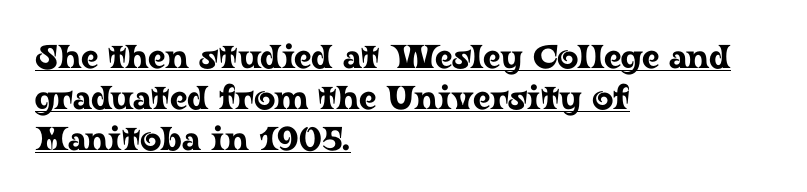
The image shows 33 px wide serif type, upright; set left-aligned, line spacing 1.24x, normal letter spacing, underlined; low stroke contrast and a medium x-height.
